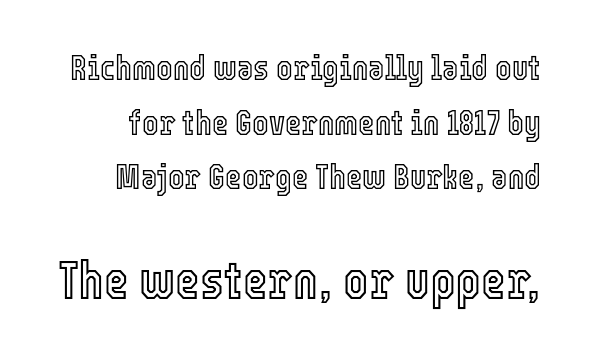
The image shows 53 px condensed type, upright; set normal line spacing (1.56x), normal letter spacing, not underlined; the second (bottom) block is 1.51x larger; a medium x-height.
